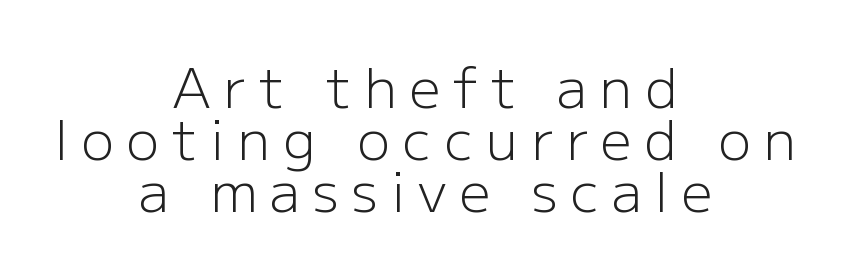
The image shows 55 px light sans-serif type, upright; set centered, tight line spacing (0.95x), unusually wide letter spacing (+0.23 em), not underlined; low stroke contrast and a medium x-height.
